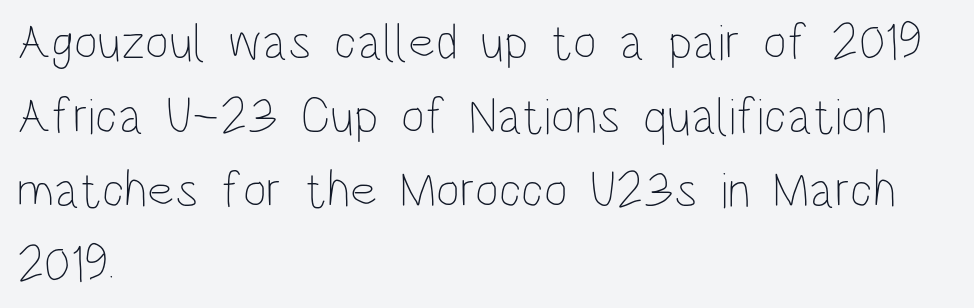
The foot of each line stays bare and open. The typeface has the unassuming heft of standard copy or less. Caption: standard tracking, unaltered. Short and long lines alike share a common starting point at left. If you measured baseline to baseline, you'd find a middling distance.
